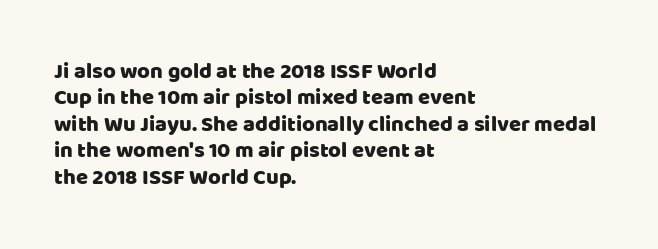
This rendering features lettering with no underline. Horizontal alignment here is leftward, the default for most running prose. These lines keep a tight, regular rhythm from letter to letter. A typesetter would mark this as roman, not italic.
